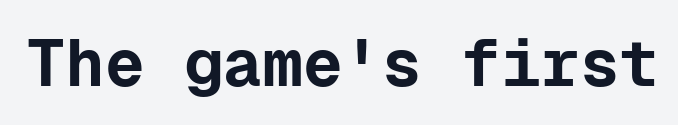
Glyph-to-glyph distance matches everyday printed text. The strip under each line holds only bare page. This is heavy type, rendered in bold. Classification — sans serif. The typography opts for an upright posture over an oblique one. Monospaced: the letters line up in strict vertical columns.
